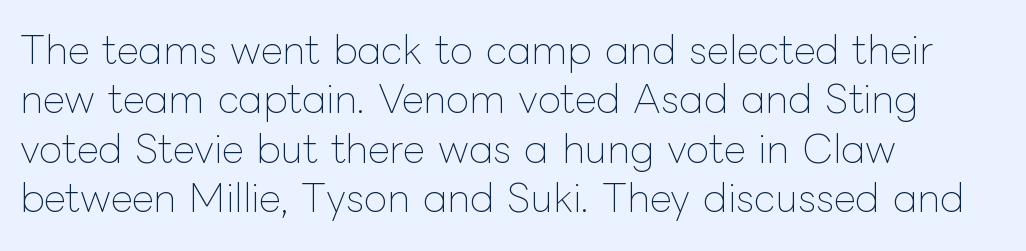
The image shows 38 px thin type, upright; set left-aligned, normal line spacing (1.3x), normal letter spacing, not underlined; low stroke contrast and a medium x-height.
